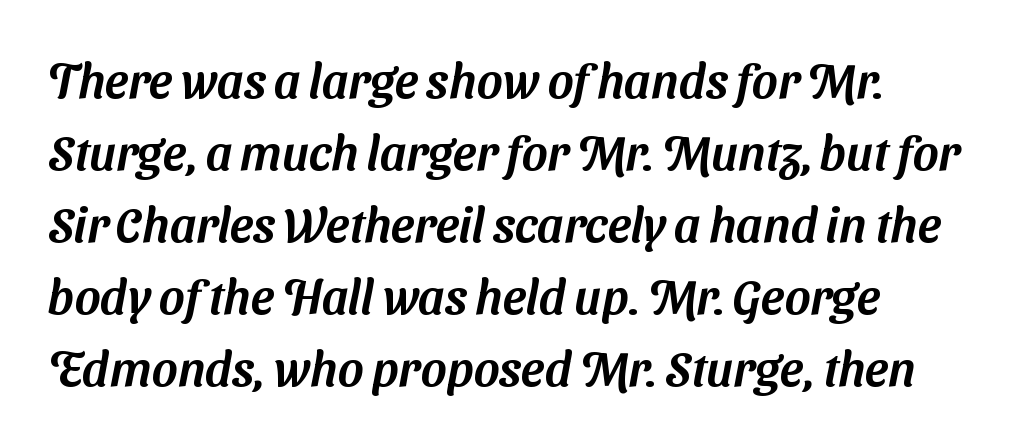
{"serif": "no", "width": "normal", "stroke_contrast": "medium", "x_height": "medium", "monospaced": "no", "underline": "no", "align": "left", "line_spacing": "normal", "line_spacing_ratio": 1.47, "letter_spacing": "normal", "letter_spacing_em": 0.0, "glyph_px": 49}
